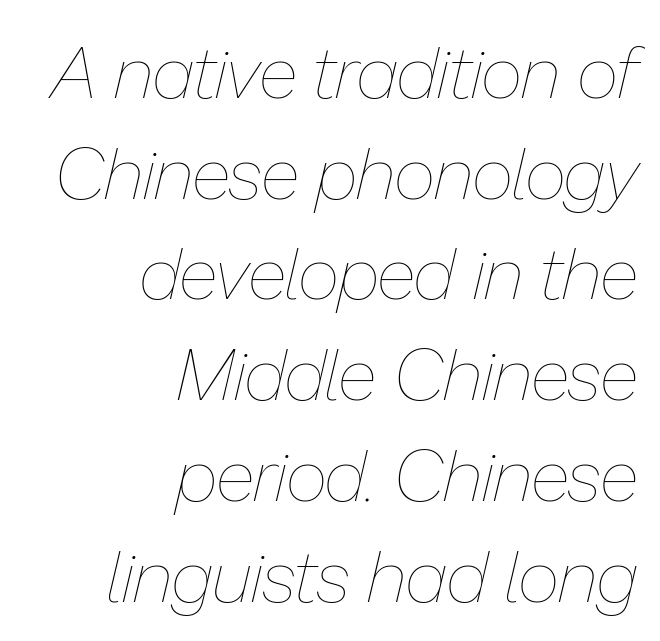
A typesetter would call this leading conventional body-copy spacing. Stems here are at most as thick as an everyday book face. Each word holds together tightly as a unit, with standard inter-letter gaps. Italic: yes, the glyphs are oblique. Right-aligned paragraph, ragged on the left.
